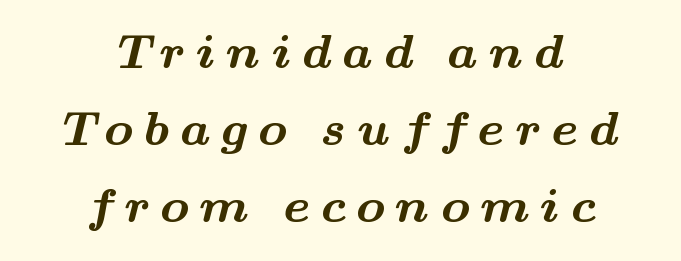
{"serif": "yes", "bold": "yes", "weight": "bold", "width": "wide", "stroke_contrast": "medium", "x_height": "small", "monospaced": "no", "underline": "no", "align": "center", "line_spacing": "normal", "line_spacing_ratio": 1.6, "letter_spacing": "wide", "letter_spacing_em": 0.23, "glyph_px": 48}
